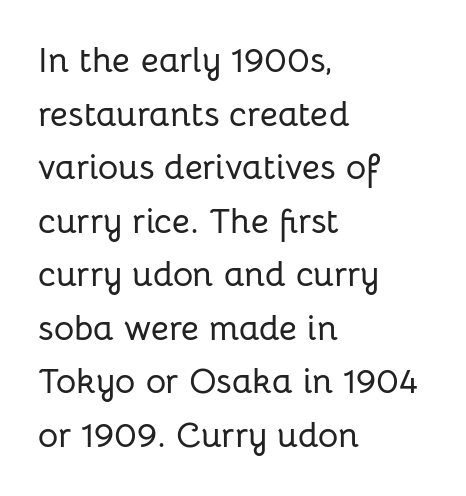
Q: Is the text italic (slanted)? A: No, it is upright.
Q: Is the typeface a serif or a sans-serif typeface? A: Sans-serif.
Q: Is the text underlined? A: No.
Q: How is the paragraph aligned? A: Left-aligned.
Q: Is the spacing between letters normal or unusually wide? A: Normal.
Q: Is the spacing between lines tight, normal or loose? A: Normal.
Q: Width (condensed, normal, or wide)? A: Normal.
Q: Stroke contrast? A: Low.
Q: x-height? A: Medium.
Q: Monospaced? A: No.
